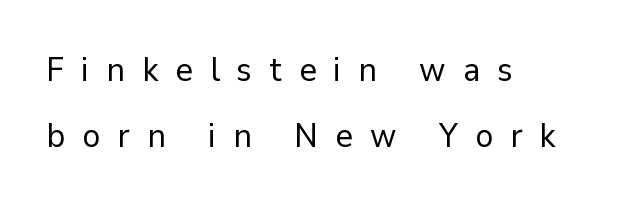
The image shows 34 px regular-weight sans-serif type, upright; set left-aligned, loose line spacing (1.94x), unusually wide letter spacing (+0.5 em), not underlined; low stroke contrast and a medium x-height.
